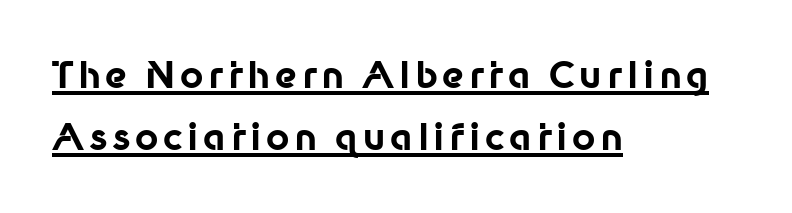
The specimen includes a rule beneath the text block's lines. Is there any slant? The stems are plumb. The rag falls on the right side of this text block. The face used here has the dense, thick strokes of a bold.
